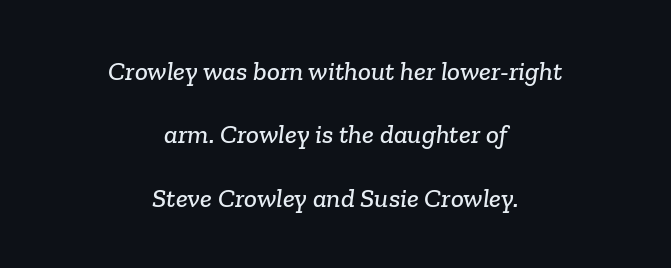
The image shows 27 px text type; set centered, loose line spacing (2.35x), normal letter spacing, not underlined.
